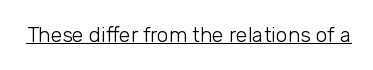
Q: Is the text bold? A: No.
Q: Is the text italic (slanted)? A: No, it is upright.
Q: Is the text underlined? A: Yes.
Q: Is the spacing between letters normal or unusually wide? A: Normal.
